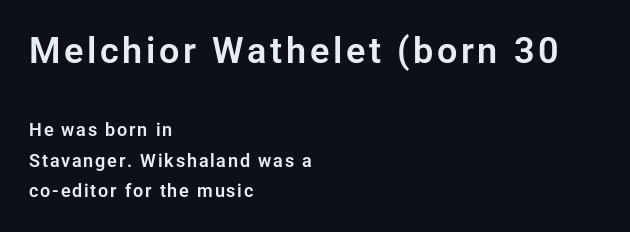
Leading matches the norm, producing a regular column. Nobody drew a line under any word here. The first block has been scaled up relative to the second. The rendering uses natural spacing where letterforms have individual widths.
